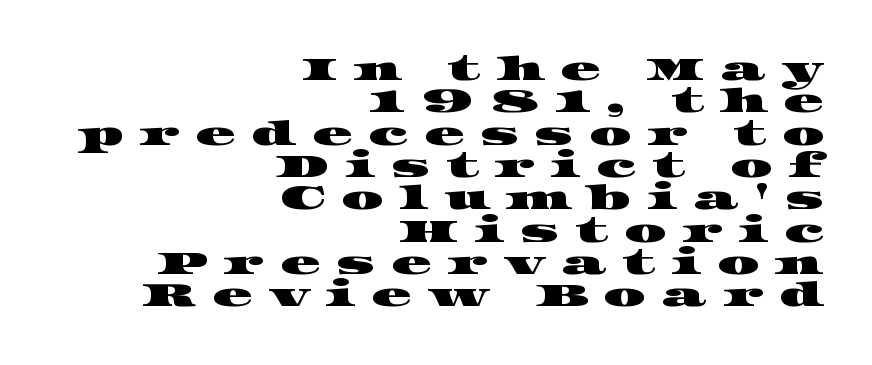
Q: Is the typeface a serif or a sans-serif typeface? A: Serif.
Q: Is the text underlined? A: No.
Q: How is the paragraph aligned? A: Right-aligned.
Q: Is the spacing between letters normal or unusually wide? A: Unusually wide.
Q: Is the spacing between lines tight, normal or loose? A: Tight.
Q: Width (condensed, normal, or wide)? A: Wide.
Q: Stroke contrast? A: High.
Q: x-height? A: Large.
Q: Monospaced? A: No.
